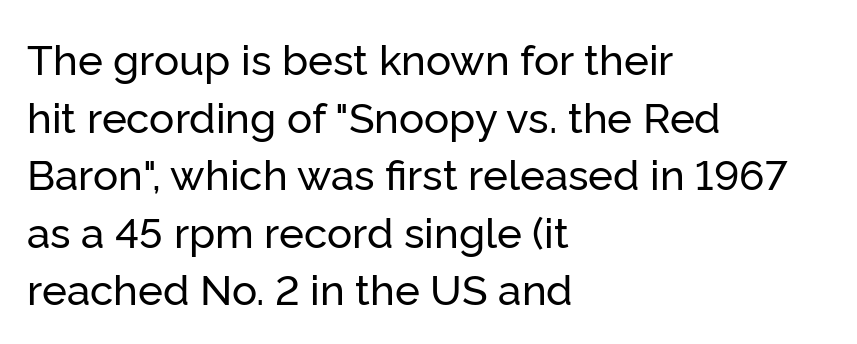
The glyphs are unaccompanied by any horizontal stroke below them. These lines were composed using upright roman letters. Here the designer chose a conventional face with non-uniform glyph widths. Stroke terminals: plain, sans-serif.
